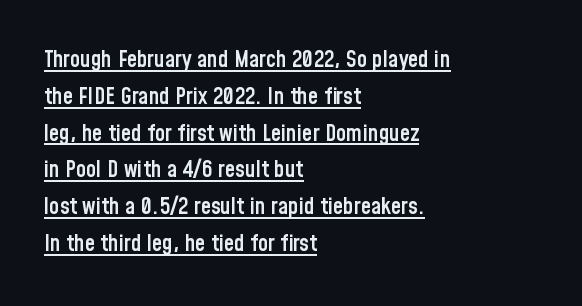
Ascenders rise straight up at ninety degrees. What decoration does the sample have? An underline. In terms of letterspacing, this is plain default setting. What's the leading like? Ordinary, nothing unusual.
